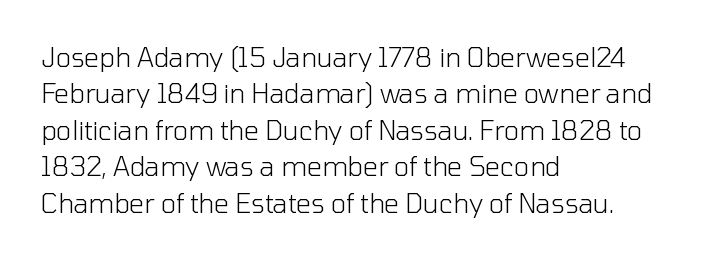
The image shows 26 px text type, upright; set left-aligned, normal line spacing (1.4x), normal letter spacing, not underlined.
